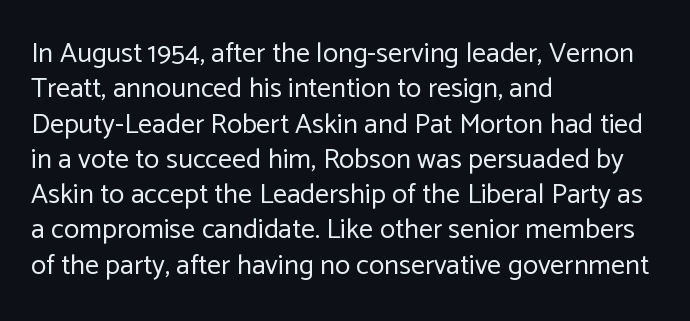
The image shows 28 px regular-weight sans-serif type, upright; set left-aligned, normal line spacing (1.26x), normal letter spacing, not underlined; low stroke contrast and a medium x-height.
